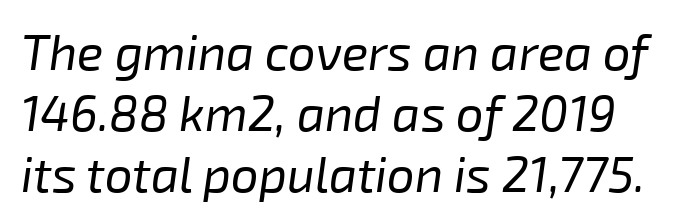
The zone under the glyphs is completely vacant. Varying glyph widths throughout — classic text-font behaviour. Emphasis-style slanted type is in use. The typeface has the unassuming heft of standard copy or less. Between one letter and the next there's only the usual sliver of space.
